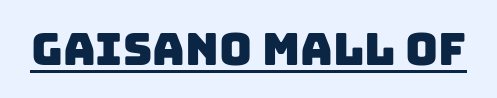
The image shows 45 px sans-serif type; set normal letter spacing, underlined; low stroke contrast and a large x-height.
